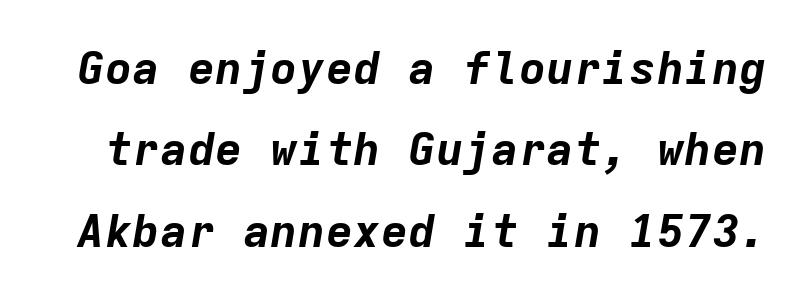
Q: Is the text bold? A: Yes.
Q: Is the text italic (slanted)? A: Yes, it leans right by about 9 degrees.
Q: Is the text underlined? A: No.
Q: Is the spacing between letters normal or unusually wide? A: Normal.
Q: Width (condensed, normal, or wide)? A: Normal.
Q: Stroke contrast? A: Low.
Q: x-height? A: Medium.
Q: Monospaced? A: Yes.
